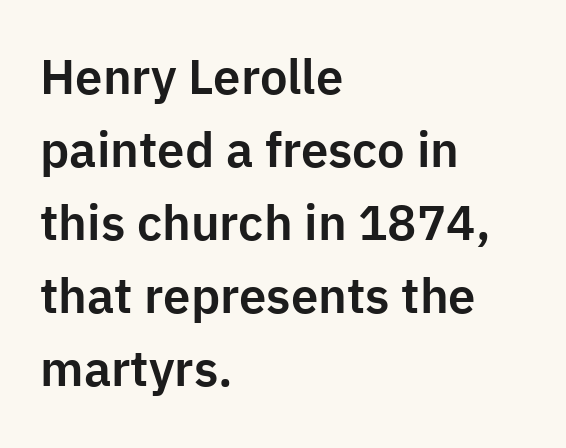
The image shows 49 px sans-serif type, upright; set left-aligned, normal line spacing (1.49x), normal letter spacing, not underlined; low stroke contrast and a medium x-height.
